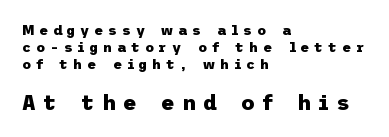
The image shows 21 px bold type, upright; set left-aligned, line spacing 1.21x, unusually wide letter spacing (+0.34 em), not underlined; the second (bottom) block is 1.5x larger.
